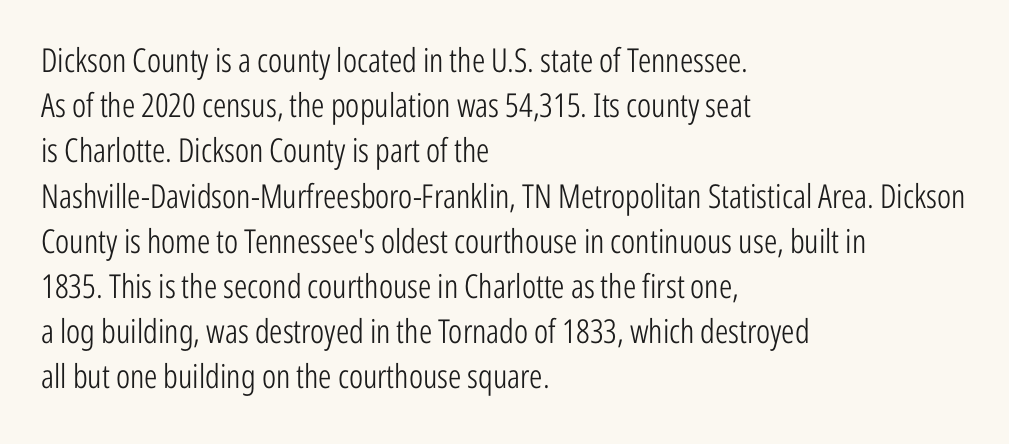
A typesetter would call this proportional, since set widths differ per character. No extra ink here — the face is not bold. The lines are quadded left. A bare baseline throughout the passage.
